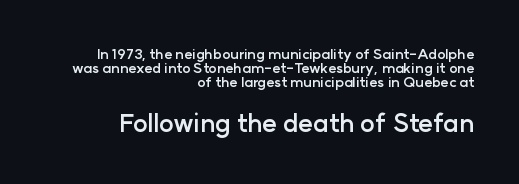
The line-height multiplier appears low, near solid setting. The line texture is even and compact thanks to regular tracking. Do the letters lean? They stand straight. Teacher's note: observe the even right margin — that is flush-right alignment.
